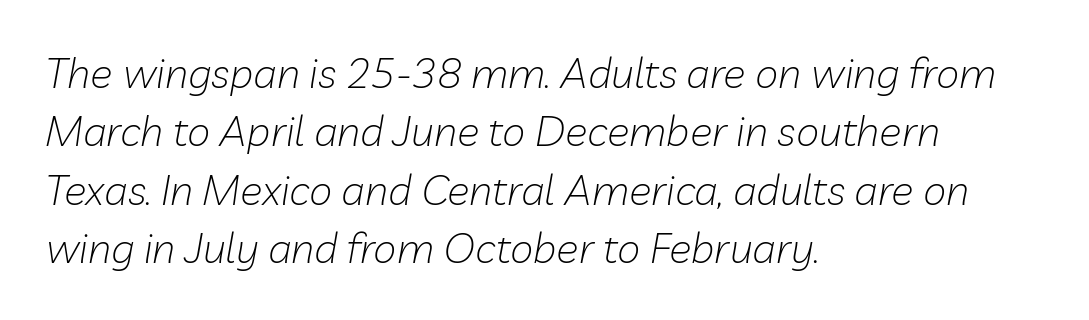
Q: Is the text bold? A: No.
Q: Is the text italic (slanted)? A: Yes, it leans right by about 10 degrees.
Q: Is the text underlined? A: No.
Q: How is the paragraph aligned? A: Left-aligned.
Q: Is the spacing between letters normal or unusually wide? A: Normal.
Q: Is the spacing between lines tight, normal or loose? A: Normal.
Q: Width (condensed, normal, or wide)? A: Normal.
Q: Stroke contrast? A: Low.
Q: x-height? A: Medium.
Q: Monospaced? A: No.
